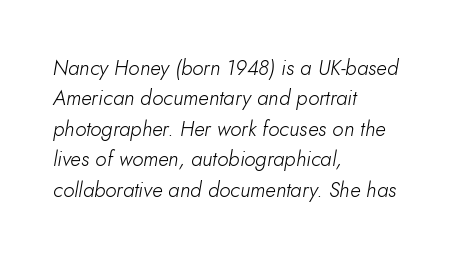
Vertical spacing — default. Line starts are locked; line ends wander. On a weight scale, this lands at 450 or below. Characters follow at the spacing the type designer built in. Posture: slanted. Check the space under the baseline: it is left empty.
